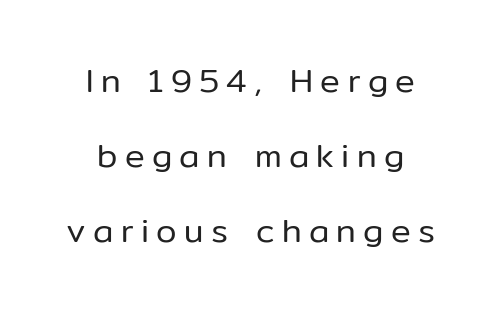
The image shows 33 px regular-weight sans-serif type, upright; set centered, loose line spacing (2.28x), unusually wide letter spacing (+0.22 em), not underlined; low stroke contrast and a medium x-height.
